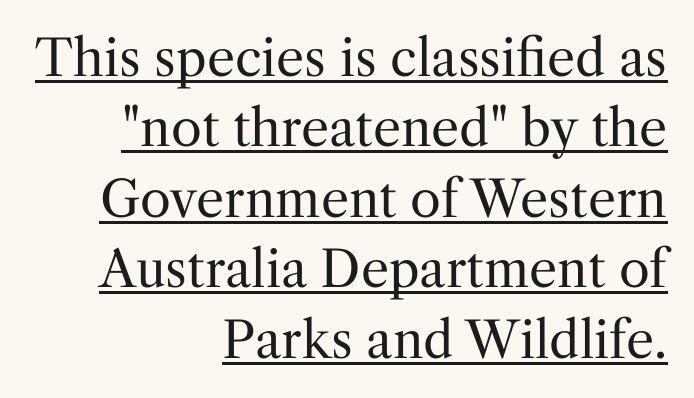
Q: Is the text bold? A: No.
Q: Is the text italic (slanted)? A: No, it is upright.
Q: Is the typeface a serif or a sans-serif typeface? A: Serif.
Q: Is the text underlined? A: Yes.
Q: How is the paragraph aligned? A: Right-aligned.
Q: Is the spacing between letters normal or unusually wide? A: Normal.
Q: Is the spacing between lines tight, normal or loose? A: Normal.
Q: Width (condensed, normal, or wide)? A: Normal.
Q: Stroke contrast? A: Medium.
Q: x-height? A: Medium.
Q: Monospaced? A: No.
